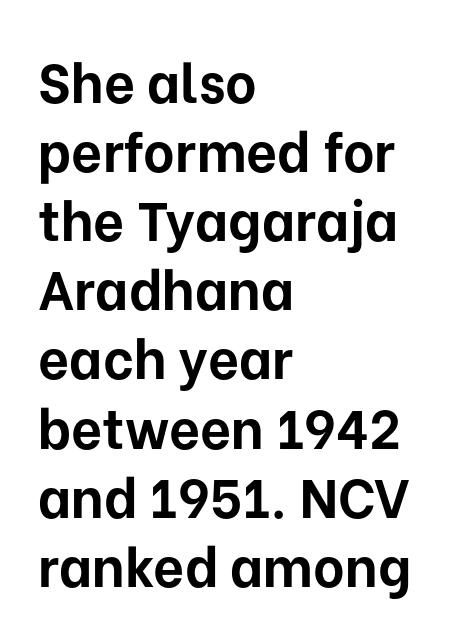
Q: Is the text bold? A: Yes.
Q: Is the text italic (slanted)? A: No, it is upright.
Q: Is the typeface a serif or a sans-serif typeface? A: Sans-serif.
Q: Is the text underlined? A: No.
Q: How is the paragraph aligned? A: Left-aligned.
Q: Is the spacing between letters normal or unusually wide? A: Normal.
Q: Is the spacing between lines tight, normal or loose? A: Normal.
Q: Width (condensed, normal, or wide)? A: Normal.
Q: Stroke contrast? A: Low.
Q: x-height? A: Medium.
Q: Monospaced? A: No.
